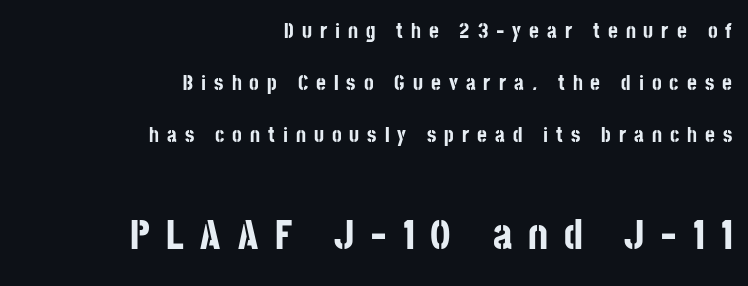
Q: Is the text bold? A: Yes.
Q: Is the text italic (slanted)? A: No, it is upright.
Q: Is the typeface a serif or a sans-serif typeface? A: Sans-serif.
Q: Is the text underlined? A: No.
Q: How is the paragraph aligned? A: Right-aligned.
Q: Is the spacing between letters normal or unusually wide? A: Unusually wide.
Q: Is the spacing between lines tight, normal or loose? A: Loose.
Q: Which block of text is set in a larger size, the first (top) or the second (bottom)? A: The second (bottom) one.
Q: Width (condensed, normal, or wide)? A: Condensed.
Q: Stroke contrast? A: Low.
Q: x-height? A: Large.
Q: Monospaced? A: No.
